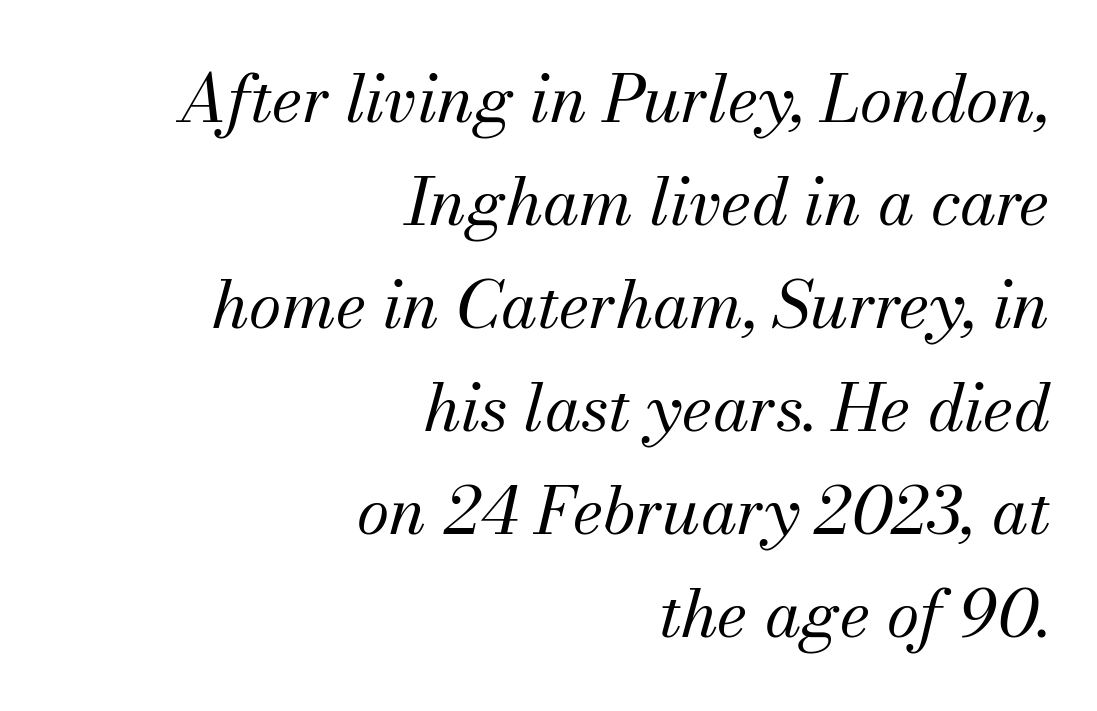
The image shows 66 px regular-weight serif type, italic (leaning right); set right-aligned, normal line spacing (1.56x), normal letter spacing, not underlined; medium stroke contrast and a small x-height.
